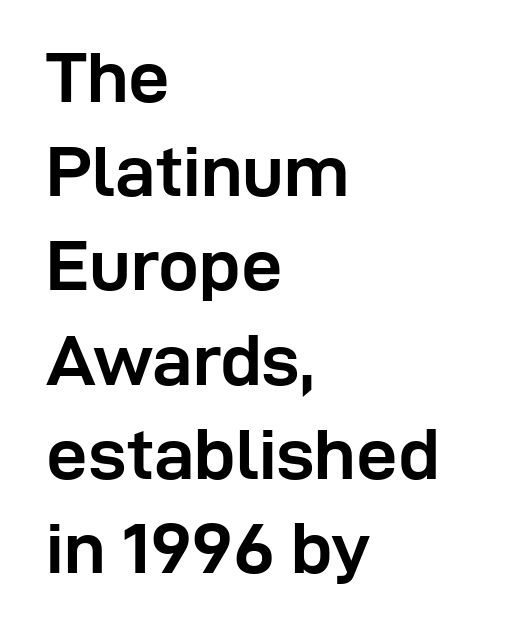
The image shows 73 px semibold sans-serif type, upright; set left-aligned, normal line spacing (1.29x), normal letter spacing, not underlined; low stroke contrast and a medium x-height.
